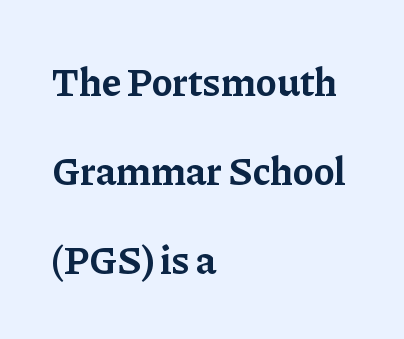
{"serif": "yes", "italic": "no", "bold": "yes", "weight": "bold", "width": "normal", "stroke_contrast": "low", "x_height": "medium", "monospaced": "no", "underline": "no", "align": "left", "line_spacing": "loose", "line_spacing_ratio": 2.28, "letter_spacing": "normal", "letter_spacing_em": 0.0, "glyph_px": 39}
